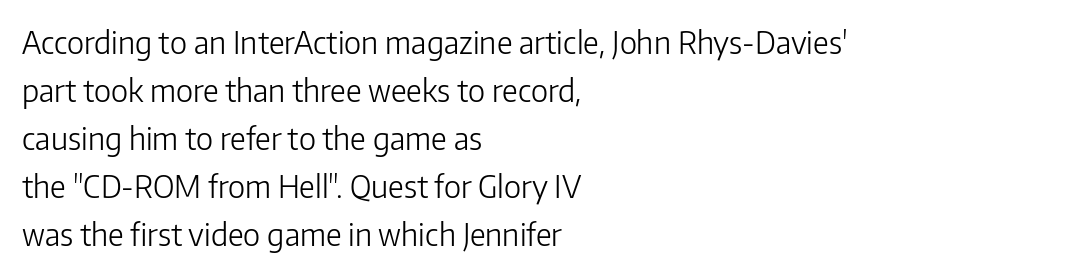
Posture: straight, roman, zero tilt. Is this a heavy cut? Hardly; it is regular or lighter. The passage shown is not underscored anywhere. The rows are spaced the way most documents space them. Spacing verdict: proportional, widths tailored to each character. How are the letters spaced? Ordinarily, with no added tracking.
